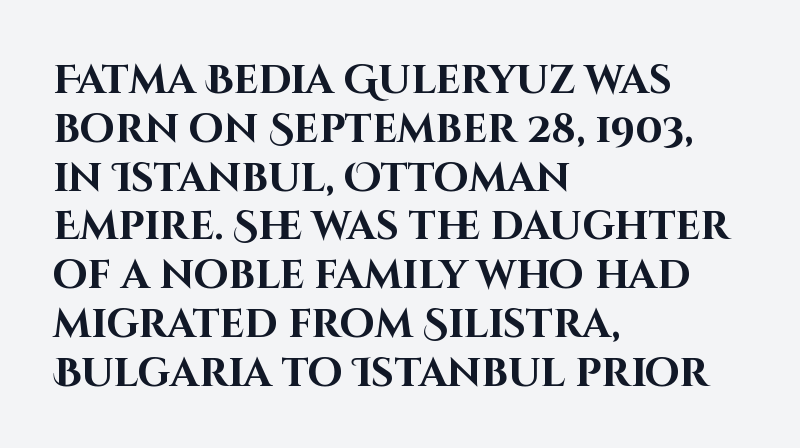
Q: Is the text bold? A: Yes.
Q: Is the text italic (slanted)? A: No, it is upright.
Q: Is the typeface a serif or a sans-serif typeface? A: Sans-serif.
Q: Is the text underlined? A: No.
Q: How is the paragraph aligned? A: Left-aligned.
Q: Is the spacing between letters normal or unusually wide? A: Normal.
Q: Width (condensed, normal, or wide)? A: Normal.
Q: Stroke contrast? A: High.
Q: x-height? A: Large.
Q: Monospaced? A: No.
